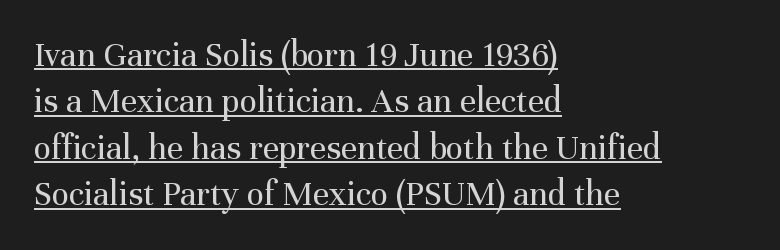
The image shows 36 px regular-weight serif type, upright; set left-aligned, normal line spacing (1.29x), normal letter spacing, underlined; medium stroke contrast and a medium x-height.
